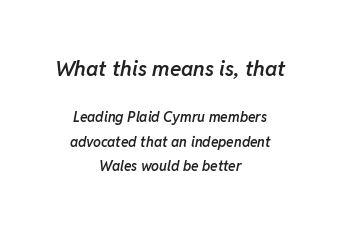
{"italic": "yes", "lean": "right", "slant_degrees": 11, "bold": "semi", "underline": "no", "align": "center", "line_spacing_ratio": 1.74, "letter_spacing": "normal", "letter_spacing_em": 0.0, "larger_block": "first", "size_ratio": 1.5, "glyph_px": 21}
